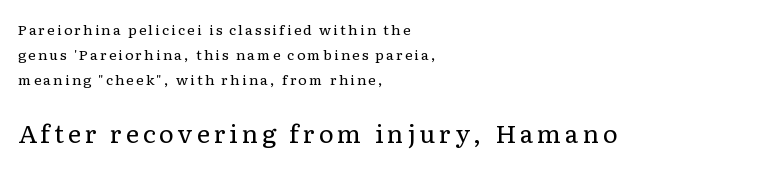
The image shows 25 px text type, upright; set left-aligned, line spacing 1.79x, not underlined; the second (bottom) block is 1.79x larger.
